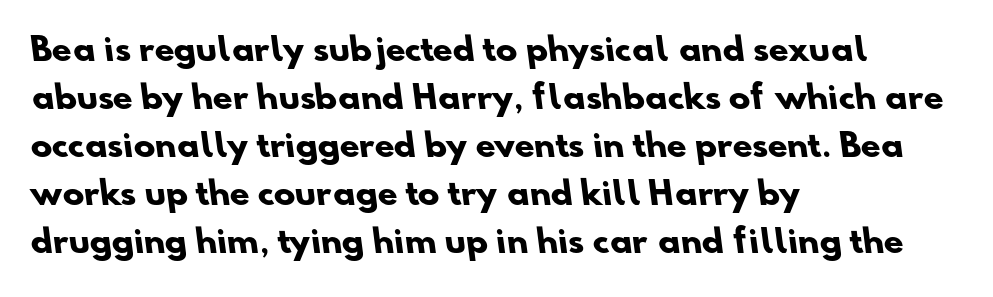
The image shows 32 px heavy sans-serif type; set left-aligned, normal line spacing (1.5x), normal letter spacing, not underlined; low stroke contrast and a small x-height.
